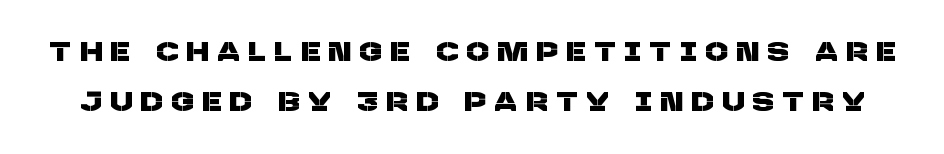
The image shows 26 px text type; set loose line spacing (1.92x), unusually wide letter spacing (+0.36 em), not underlined.
